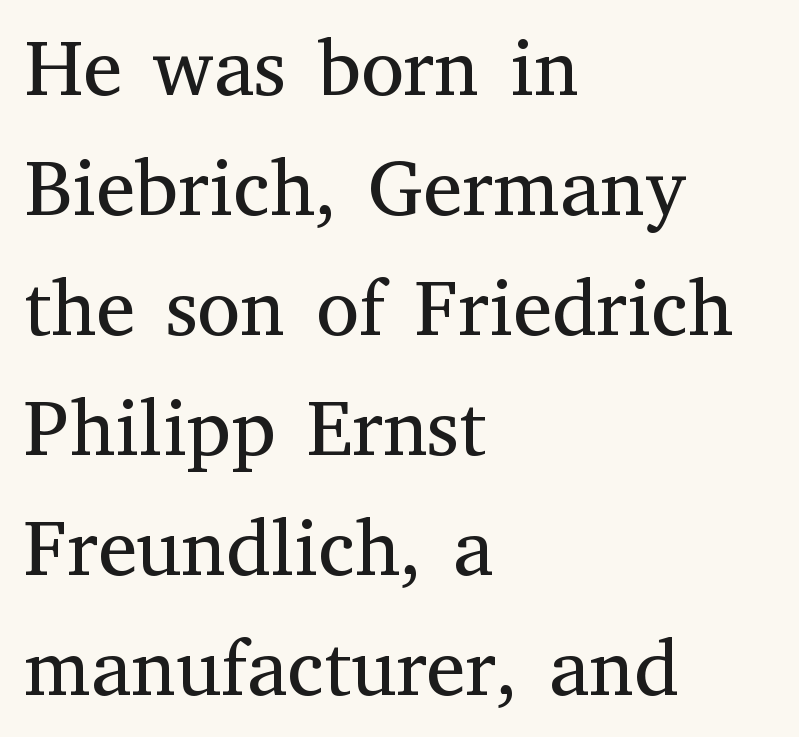
{"serif": "yes", "italic": "no", "bold": "no", "weight": "regular", "width": "normal", "stroke_contrast": "medium", "x_height": "medium", "monospaced": "no", "underline": "no", "align": "left", "line_spacing": "normal", "line_spacing_ratio": 1.52, "letter_spacing": "normal", "letter_spacing_em": 0.0, "glyph_px": 79}
